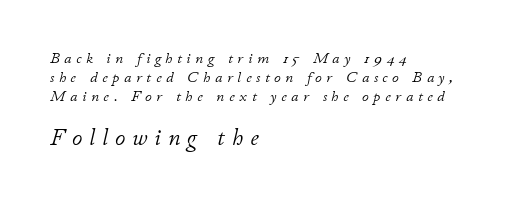
The image shows 23 px text type, italic (leaning right); set left-aligned, normal line spacing (1.26x), unusually wide letter spacing (+0.31 em), not underlined; the second (bottom) block is 1.53x larger.
